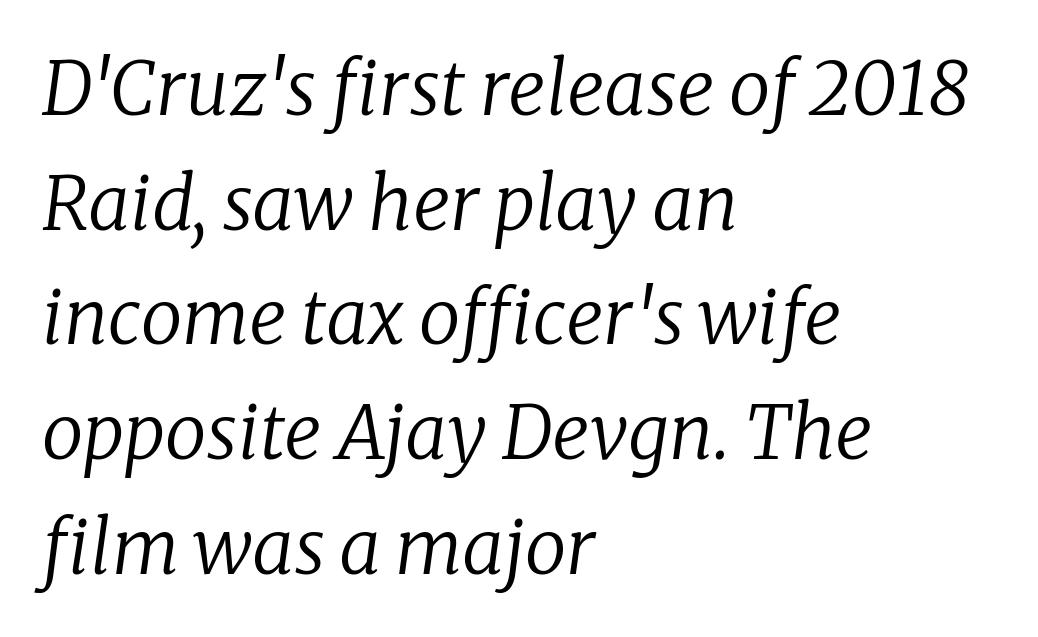
The image shows 74 px regular-weight serif type, italic (leaning right); set left-aligned, normal line spacing (1.55x), normal letter spacing, not underlined; low stroke contrast and a medium x-height.
